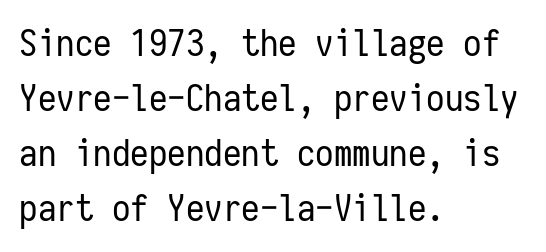
{"serif": "no", "italic": "no", "bold": "no", "weight": "regular", "width": "condensed", "stroke_contrast": "low", "x_height": "medium", "monospaced": "yes", "underline": "no", "align": "left", "line_spacing": "normal", "line_spacing_ratio": 1.49, "letter_spacing": "normal", "letter_spacing_em": 0.0, "glyph_px": 37}
